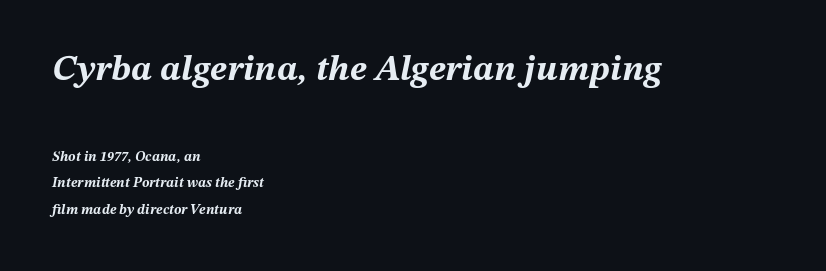
Spacing verdict: proportional, widths tailored to each character. The specimen omits any rule beneath the text block's lines. What's the leading like? Stretched, with rows far apart. Which chunk is bigger? The first one — the top block dwarfs the bottom. The paragraph shown leans on its left margin. Heavy, bold letterforms.
